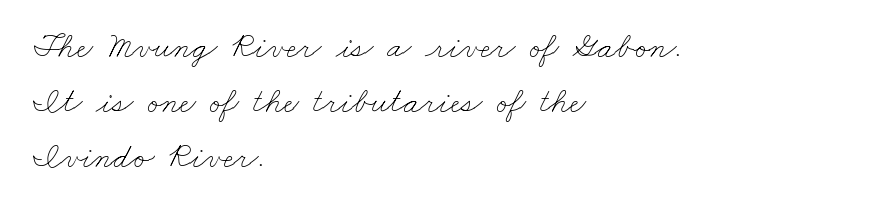
Successive baselines arrive at the customary interval. The letterforms sit shoulder to shoulder at normal distance. Check under the words: just untouched page. A student would call this left alignment; a typographer would say flush left, rag right. Looks like regular typesetting: each glyph gets only the width it needs. These glyphs show unthickened strokes, regular width or finer.
